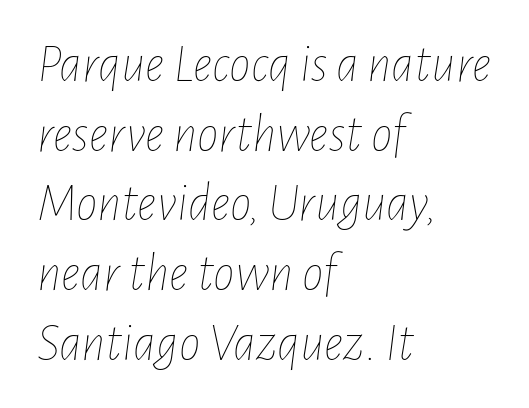
One-word summary of the alignment: left. The specimen reads as italic at a glance. Only glyphs here, with clear space below each row. Notice how descenders clear the ascenders below comfortably — that's standard leading. The letters look calm and open, with moderate or lighter stems. Tracking value appears to be zero — textbook default spacing.
